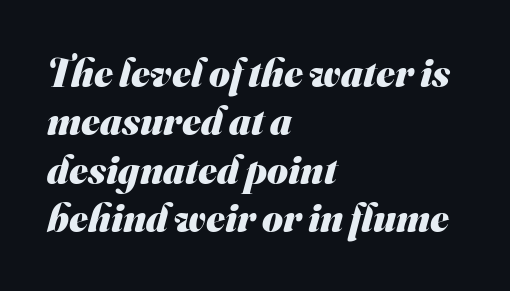
{"serif": "no", "bold": "yes", "weight": "heavy", "width": "normal", "stroke_contrast": "medium", "x_height": "small", "monospaced": "no", "underline": "no", "align": "left", "line_spacing_ratio": 1.21, "letter_spacing": "normal", "letter_spacing_em": 0.0, "glyph_px": 40}
